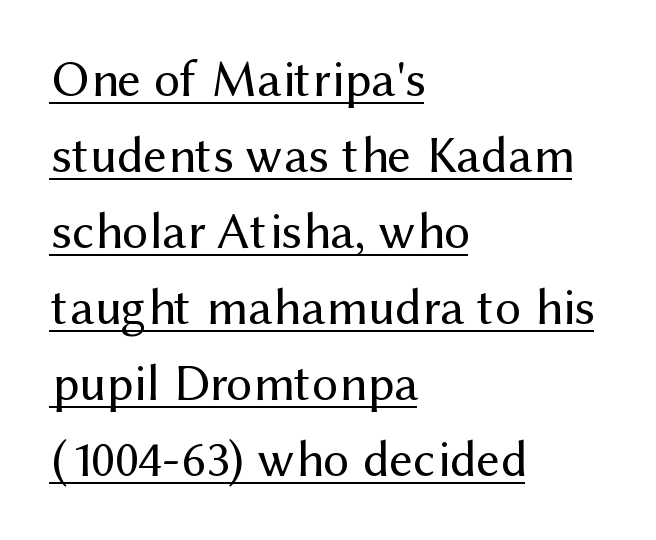
Serif or sans? Sans — the stroke terminals are bare. Tracking here is standard; glyphs follow each other at the usual distance. Summary of weight: not heavy and not bold. Designer's note — italics off, roman on.
